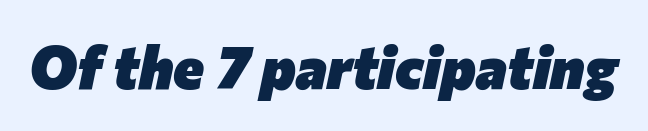
The image shows 59 px heavy type, italic (leaning right); set normal letter spacing, not underlined; low stroke contrast and a medium x-height.
